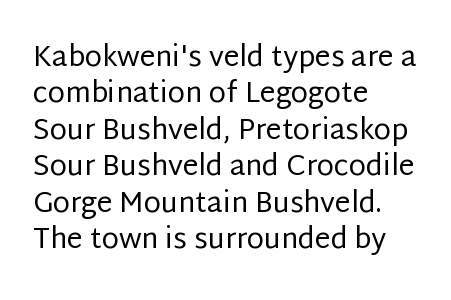
The image shows 28 px regular-weight sans-serif type, upright; set left-aligned, normal line spacing (1.3x), normal letter spacing, not underlined; low stroke contrast and a large x-height.
